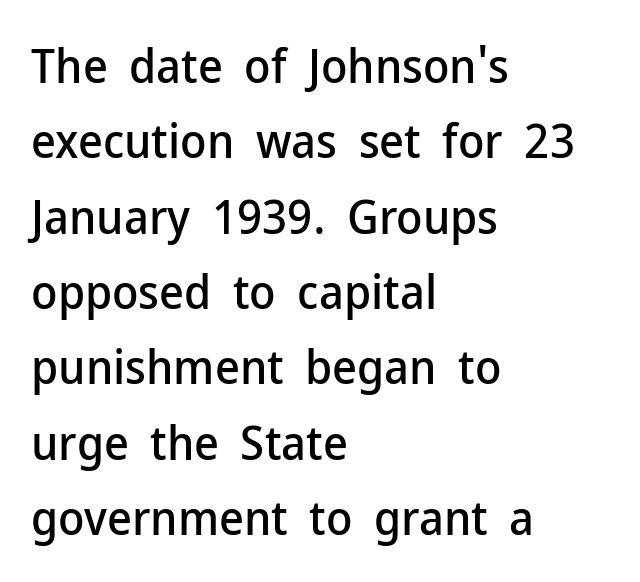
The image shows 48 px sans-serif type, upright; set left-aligned, normal line spacing (1.57x), normal letter spacing, not underlined; low stroke contrast and a medium x-height.
